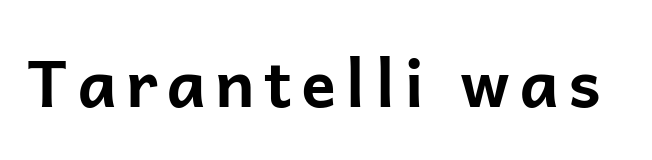
{"serif": "no", "italic": "no", "bold": "yes", "weight": "bold", "width": "normal", "stroke_contrast": "low", "x_height": "medium", "monospaced": "no", "underline": "no", "glyph_px": 65}
